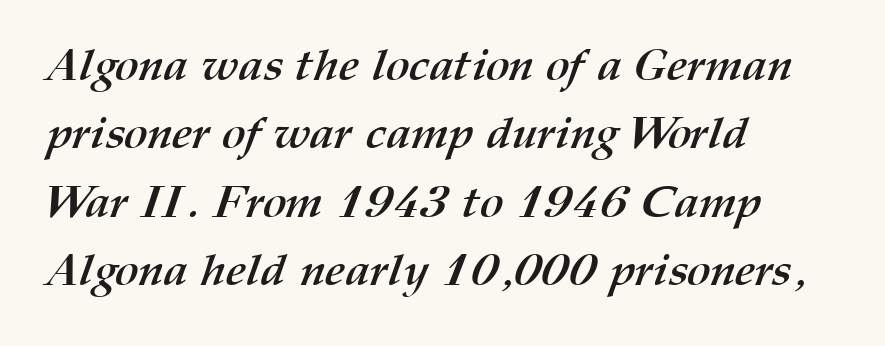
In CSS terms this would be text-align: left. The font is running at its bold setting. Anything drawn beneath the words? Only blank space. The horizontal fit of the characters is conventional and even. Spacing verdict: proportional, widths tailored to each character. The block of text has a typical density, with ordinary space between rows.
